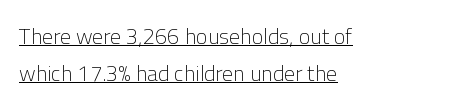
The specimen includes a rule beneath the text block's lines. The passage shown has conventional tracking throughout. A typesetter would mark this as roman, not italic. Horizontal bands of white between lines are of average thickness. Weight: regular or lighter. The lines are quadded left.
